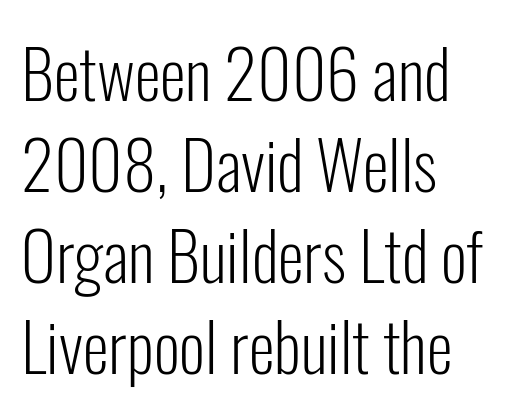
Q: Is the text bold? A: No.
Q: Is the text italic (slanted)? A: No, it is upright.
Q: Is the typeface a serif or a sans-serif typeface? A: Sans-serif.
Q: Is the text underlined? A: No.
Q: How is the paragraph aligned? A: Left-aligned.
Q: Is the spacing between letters normal or unusually wide? A: Normal.
Q: Is the spacing between lines tight, normal or loose? A: Normal.
Q: Width (condensed, normal, or wide)? A: Condensed.
Q: Stroke contrast? A: Low.
Q: x-height? A: Medium.
Q: Monospaced? A: No.
